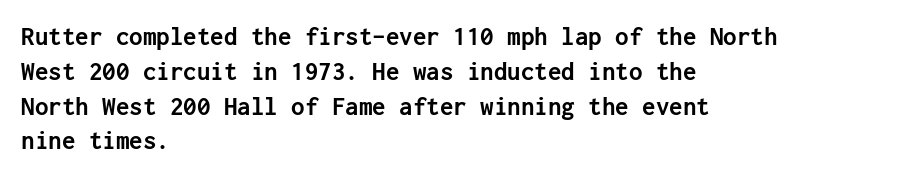
The image shows 27 px bold type, upright; set left-aligned, normal line spacing (1.29x), normal letter spacing, not underlined.
